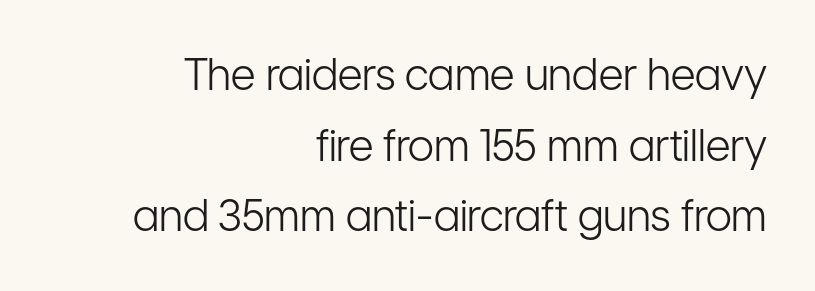
These lines are set flush right with a ragged left edge. Upright lettering throughout. Summary of vertical rhythm: regular, with standard interline spacing. The rendering shows plain stroke endings on the letterforms — a sans-serif design. Check under the words: just untouched page.
